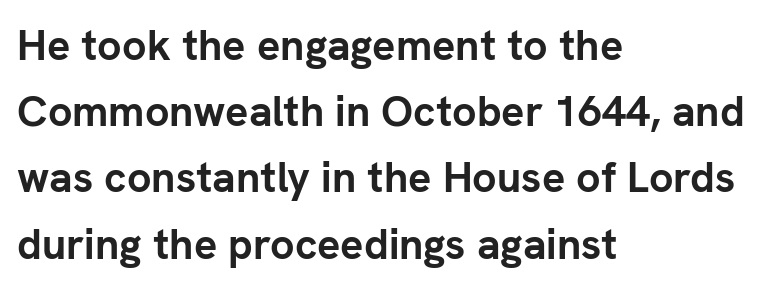
The image shows 43 px semibold sans-serif type, upright; set left-aligned, normal line spacing (1.54x), normal letter spacing, not underlined; low stroke contrast and a medium x-height.
